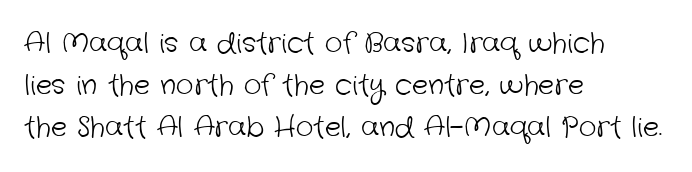
The image shows 27 px text type; set left-aligned, normal line spacing (1.55x), normal letter spacing, not underlined.
